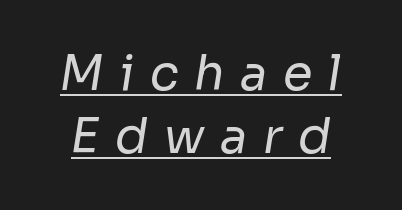
The image shows 48 px regular-weight sans-serif type; set normal line spacing (1.31x), unusually wide letter spacing (+0.32 em), underlined; low stroke contrast and a medium x-height.
